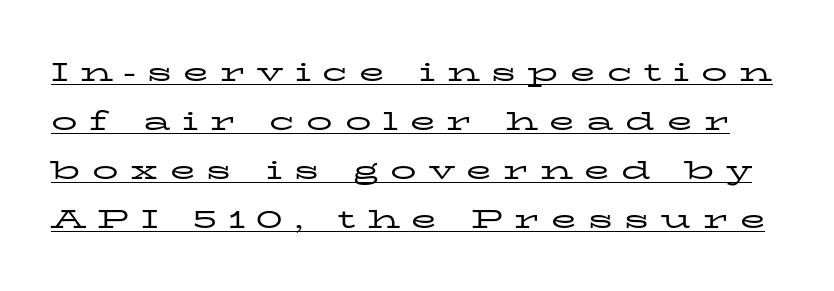
The image shows 26 px text type, upright; set line spacing 1.89x, unusually wide letter spacing (+0.44 em), underlined.
